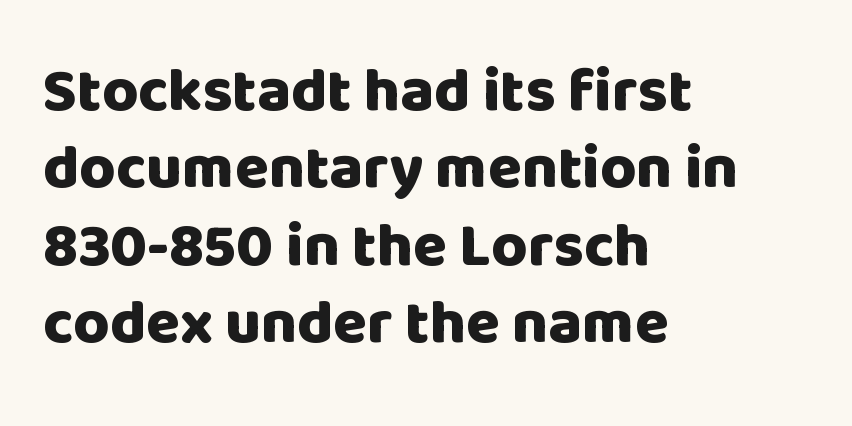
Q: Is the text bold? A: Yes.
Q: Is the text italic (slanted)? A: No, it is upright.
Q: Is the typeface a serif or a sans-serif typeface? A: Sans-serif.
Q: Is the text underlined? A: No.
Q: How is the paragraph aligned? A: Left-aligned.
Q: Is the spacing between letters normal or unusually wide? A: Normal.
Q: Is the spacing between lines tight, normal or loose? A: Normal.
Q: Width (condensed, normal, or wide)? A: Normal.
Q: Stroke contrast? A: Low.
Q: x-height? A: Large.
Q: Monospaced? A: No.
